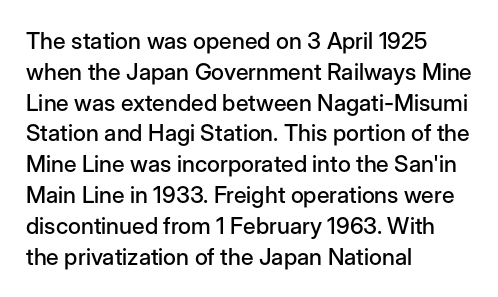
The glyphs are unaccompanied by any horizontal stroke below them. Quick note: not italic, upright. Each word holds together tightly as a unit, with standard inter-letter gaps. The paragraph shown leans on its left margin. Does the leading feel generous? No, just average.
